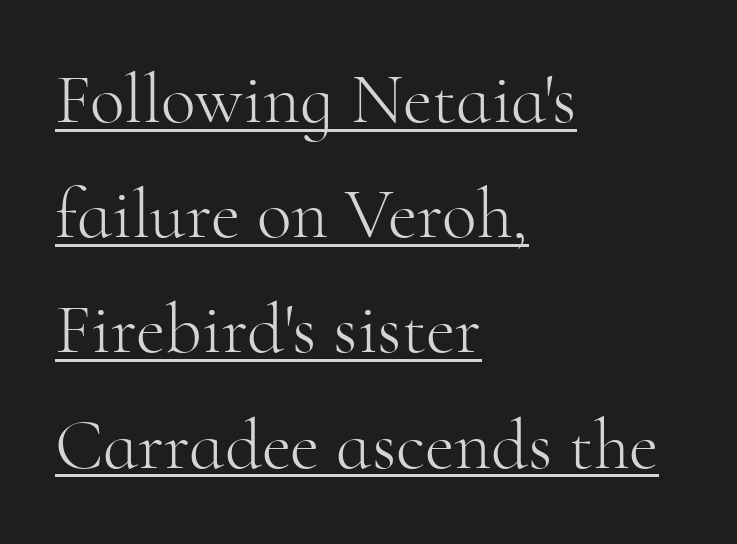
{"serif": "yes", "italic": "no", "bold": "no", "weight": "light", "width": "normal", "stroke_contrast": "high", "x_height": "small", "monospaced": "no", "underline": "yes", "align": "left", "line_spacing": "normal", "line_spacing_ratio": 1.6, "letter_spacing": "normal", "letter_spacing_em": 0.0, "glyph_px": 72}
